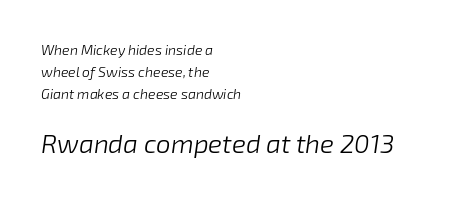
The rendering enlarges the type as you move from the upper chunk to the lower. There's an unmistakable incline to the writing here. There is no visible air inserted between adjacent glyphs. Check the space under the baseline: it is left empty. The vertical gap from one line to the next is medium. This reads as an unemphasized weight, regular at the heaviest.
